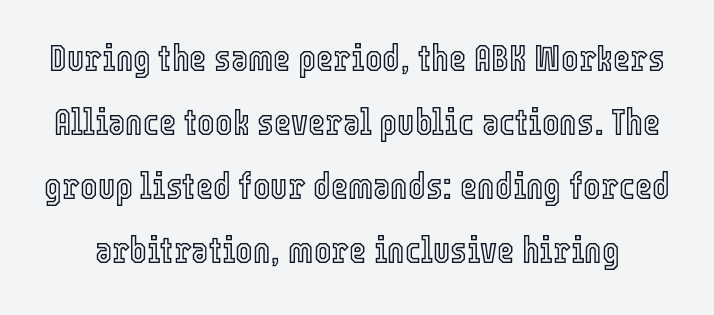
Q: Is the text italic (slanted)? A: No, it is upright.
Q: Is the text underlined? A: No.
Q: Is the spacing between letters normal or unusually wide? A: Normal.
Q: Width (condensed, normal, or wide)? A: Condensed.
Q: x-height? A: Medium.
Q: Monospaced? A: No.
